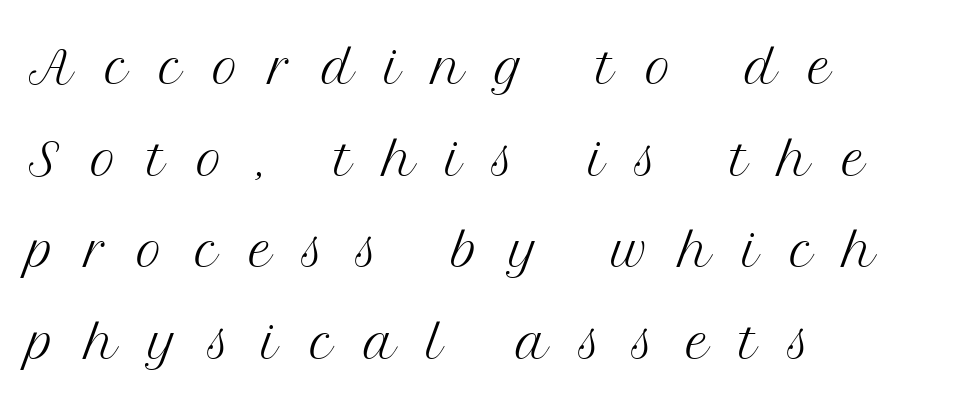
No extra ink here — the face is not bold. Font category for this specimen: serif. Leading matches the norm, producing a regular column. This sample has the flowing, uneven cadence of proportional lettering.
